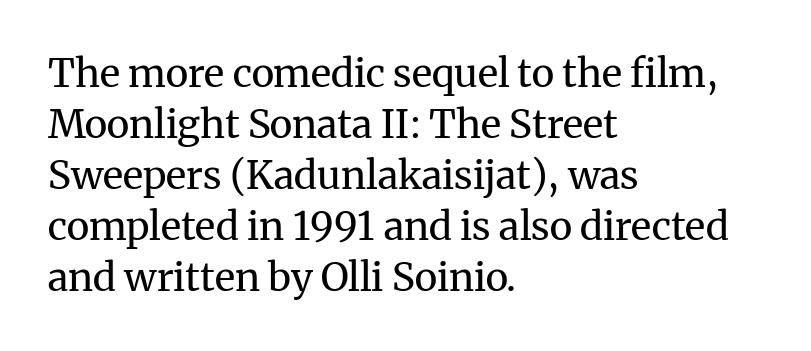
Teacher's note: observe the even left margin — that is flush-left alignment. Each row of text sits above clean, open space. Proportional: the letters do not fall into vertical columns. The passage shown stacks its lines at a standard gap. Vertical strokes here are truly vertical.
